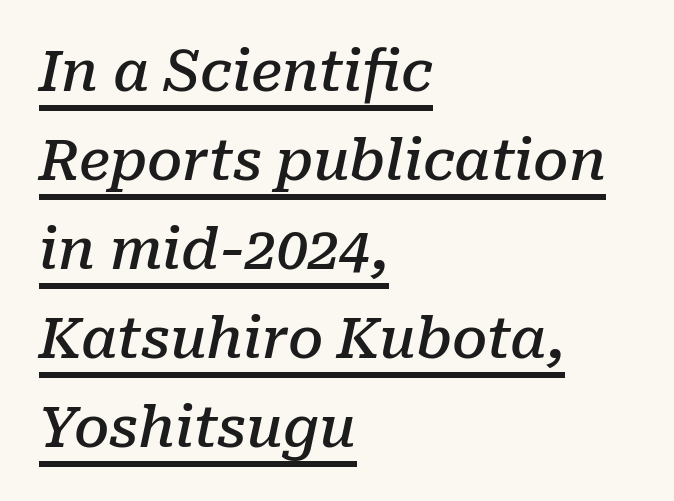
The image shows 56 px semibold serif type, italic (leaning right); set left-aligned, normal line spacing (1.59x), normal letter spacing, underlined; low stroke contrast and a medium x-height.
